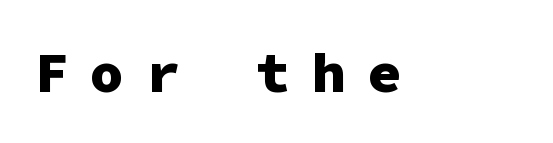
{"serif": "no", "italic": "no", "bold": "yes", "weight": "heavy", "width": "normal", "stroke_contrast": "low", "x_height": "medium", "monospaced": "yes", "underline": "no", "letter_spacing": "wide", "letter_spacing_em": 0.37, "glyph_px": 57}
